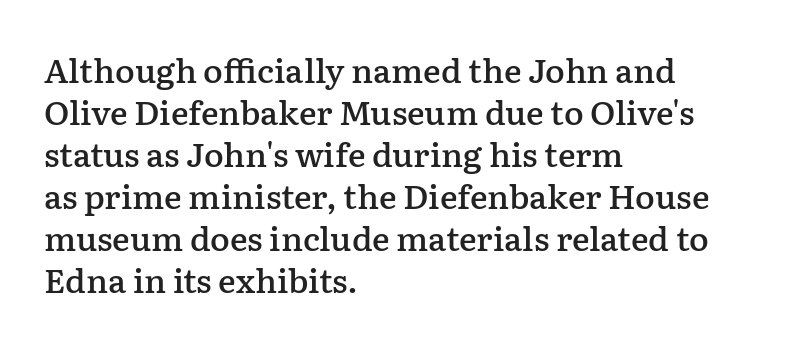
Q: Is the text bold? A: Semi-bold.
Q: Is the text italic (slanted)? A: No, it is upright.
Q: Is the typeface a serif or a sans-serif typeface? A: Serif.
Q: Is the text underlined? A: No.
Q: How is the paragraph aligned? A: Left-aligned.
Q: Is the spacing between letters normal or unusually wide? A: Normal.
Q: Is the spacing between lines tight, normal or loose? A: Normal.
Q: Width (condensed, normal, or wide)? A: Normal.
Q: Stroke contrast? A: Low.
Q: x-height? A: Medium.
Q: Monospaced? A: No.
